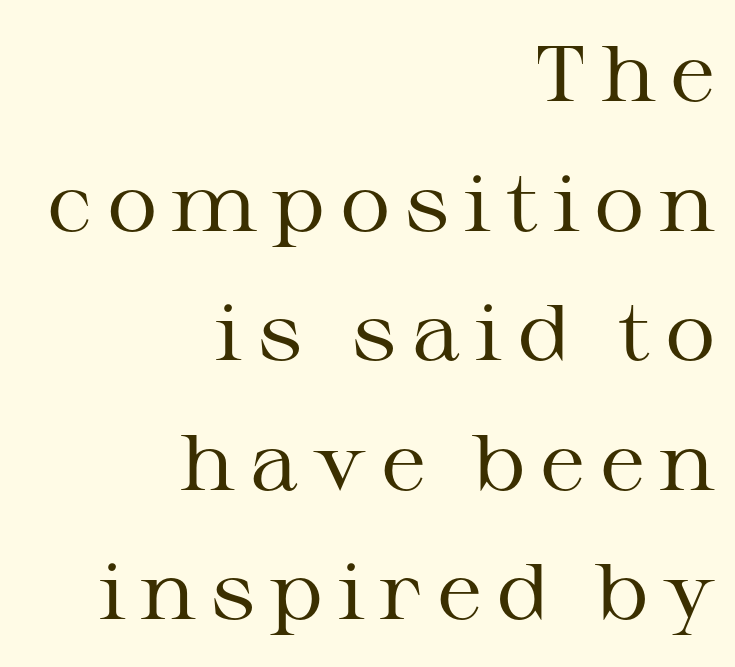
Q: Is the text bold? A: No.
Q: Is the text italic (slanted)? A: No, it is upright.
Q: Is the typeface a serif or a sans-serif typeface? A: Serif.
Q: Is the text underlined? A: No.
Q: How is the paragraph aligned? A: Right-aligned.
Q: Is the spacing between lines tight, normal or loose? A: Normal.
Q: Width (condensed, normal, or wide)? A: Wide.
Q: Stroke contrast? A: Medium.
Q: x-height? A: Medium.
Q: Monospaced? A: No.
